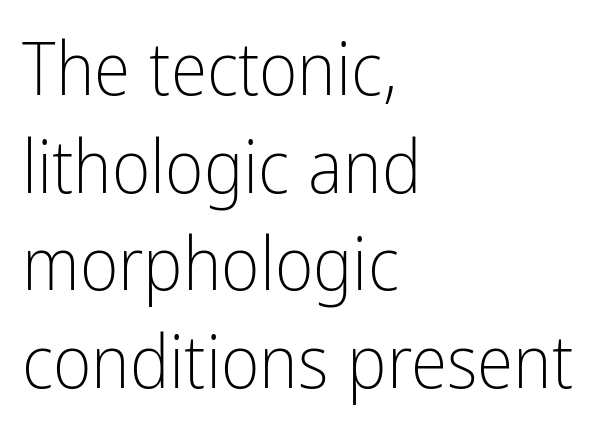
Q: Is the text bold? A: No.
Q: Is the text italic (slanted)? A: No, it is upright.
Q: Is the typeface a serif or a sans-serif typeface? A: Sans-serif.
Q: Is the text underlined? A: No.
Q: How is the paragraph aligned? A: Left-aligned.
Q: Is the spacing between letters normal or unusually wide? A: Normal.
Q: Is the spacing between lines tight, normal or loose? A: Normal.
Q: Width (condensed, normal, or wide)? A: Condensed.
Q: Stroke contrast? A: Low.
Q: x-height? A: Medium.
Q: Monospaced? A: No.
